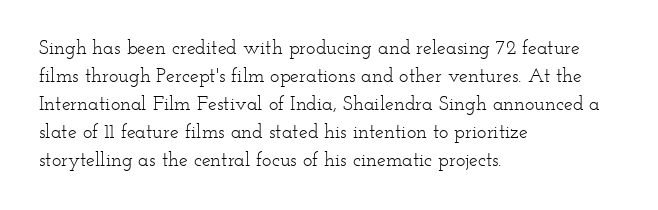
Q: Is the text bold? A: No.
Q: Is the text italic (slanted)? A: No, it is upright.
Q: Is the text underlined? A: No.
Q: How is the paragraph aligned? A: Left-aligned.
Q: Is the spacing between letters normal or unusually wide? A: Normal.
Q: Is the spacing between lines tight, normal or loose? A: Normal.
